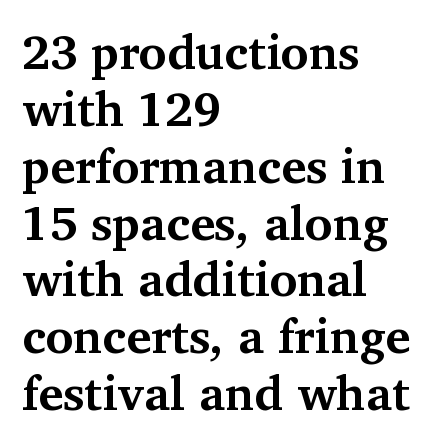
Check where the strokes stop: tiny serifs finish them off. This rendering leaves character spacing at its baseline value. The strokes are fattened all the way to bold. Think of a printed novel: that variable character pitch is what you see here. Which margin do the lines hug? The left one — the right edge is uneven.
